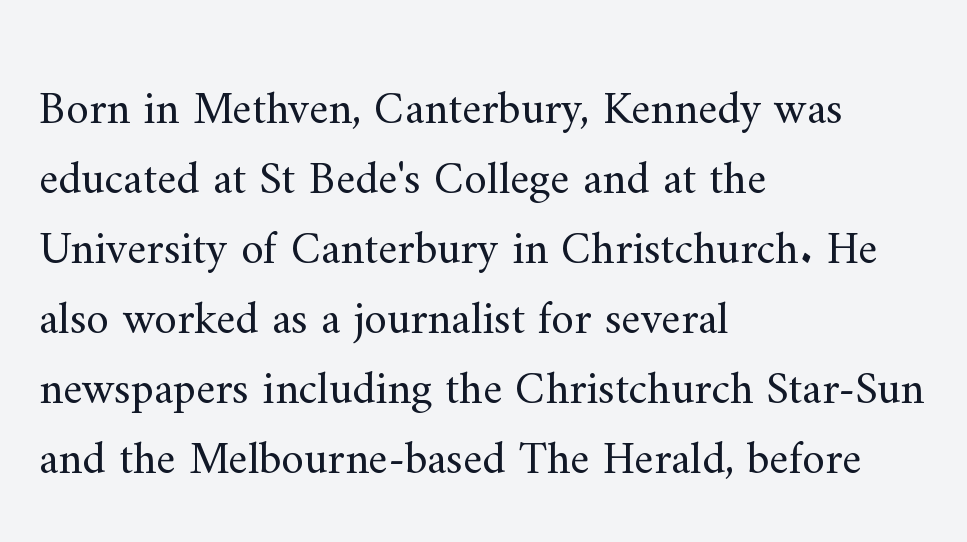
{"serif": "yes", "italic": "no", "bold": "no", "weight": "regular", "width": "normal", "stroke_contrast": "medium", "x_height": "small", "monospaced": "no", "underline": "no", "align": "left", "line_spacing": "normal", "line_spacing_ratio": 1.52, "letter_spacing": "normal", "letter_spacing_em": 0.0, "glyph_px": 46}
